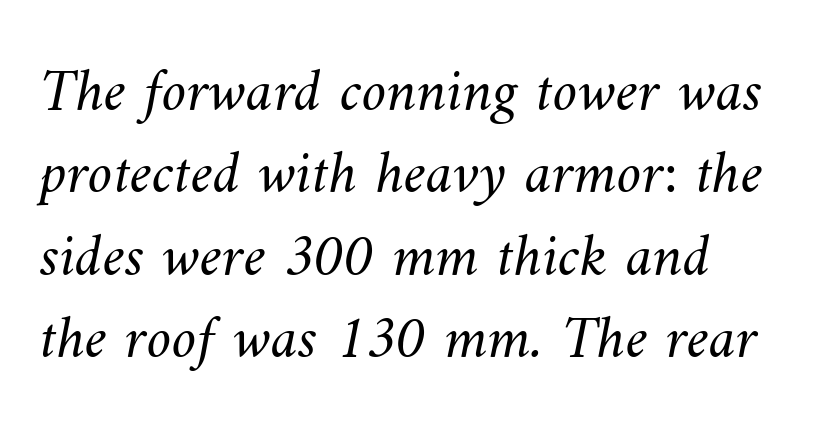
The image shows 62 px light type; set normal line spacing (1.33x), normal letter spacing, not underlined; medium stroke contrast and a small x-height.
